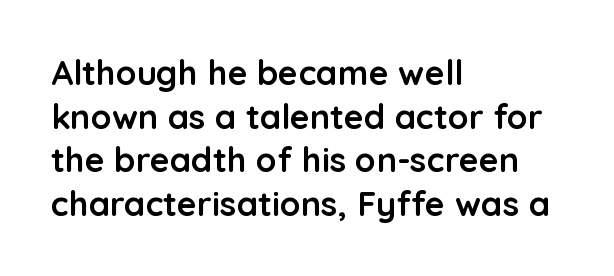
The image shows 34 px semibold sans-serif type, upright; set left-aligned, normal line spacing (1.28x), normal letter spacing, not underlined; low stroke contrast and a medium x-height.
